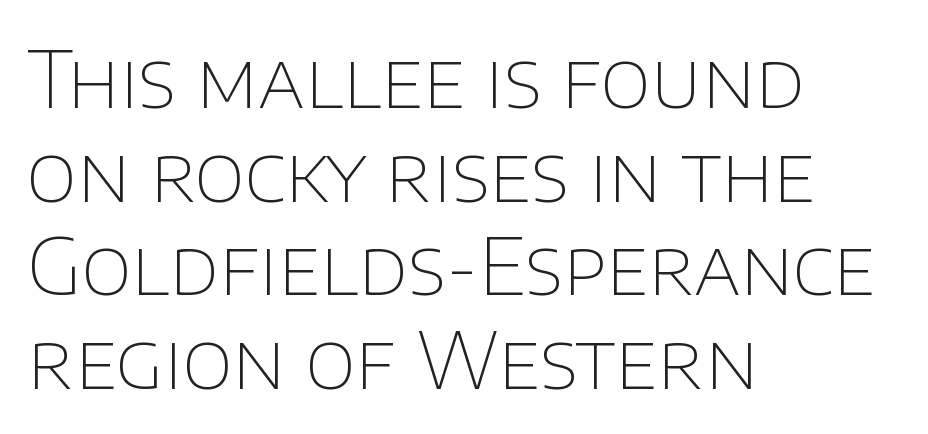
The weight tops out at a normal text grade. Just letters on the line, the space beneath them empty. Looks like regular typesetting: each glyph gets only the width it needs. Observe the absence of serifs on each vertical stroke in this sample. Alignment: flush left. This rendering leaves character spacing at its baseline value.
